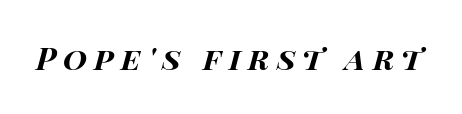
{"italic": "yes", "lean": "right", "slant_degrees": 14, "bold": "yes", "weight": "bold", "width": "wide", "stroke_contrast": "high", "x_height": "large", "monospaced": "no", "underline": "no", "letter_spacing": "wide", "letter_spacing_em": 0.23, "glyph_px": 31}
